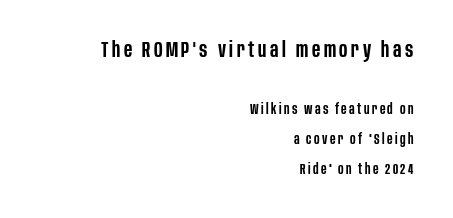
Every character sits straight up, as roman type does. Large over small — that's the arrangement of the two blocks here. You could fit nearly another row in the gap between these rows. This rendering uses right alignment, leaving the left contour irregular. Bold? Not quite — semibold, heavier than regular but stopping short.
